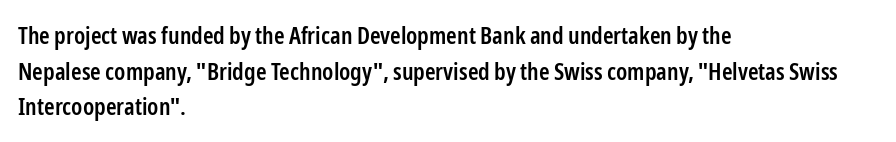
{"italic": "no", "bold": "semi", "underline": "no", "align": "left", "line_spacing": "normal", "line_spacing_ratio": 1.48, "letter_spacing": "normal", "letter_spacing_em": 0.0, "glyph_px": 24}
